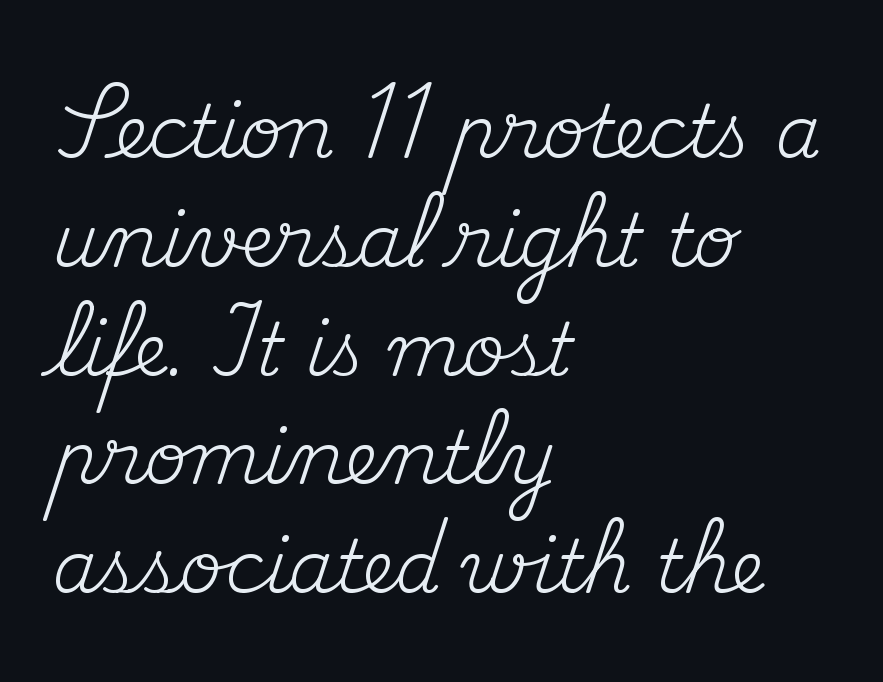
The block of text has a typical density, with ordinary space between rows. The font family rendered here belongs to the serif group. The space directly below the letters is spotless. A light-to-regular cut is what we see here.
